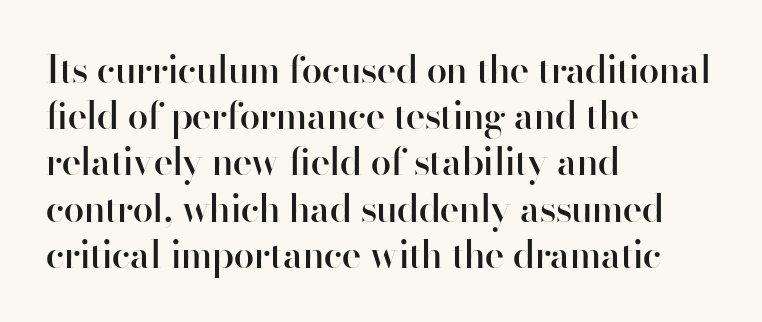
{"serif": "no", "italic": "no", "bold": "semi", "weight": "semibold", "width": "normal", "stroke_contrast": "high", "x_height": "small", "monospaced": "no", "underline": "no", "align": "left", "line_spacing": "normal", "line_spacing_ratio": 1.25, "letter_spacing": "normal", "letter_spacing_em": 0.0, "glyph_px": 37}
